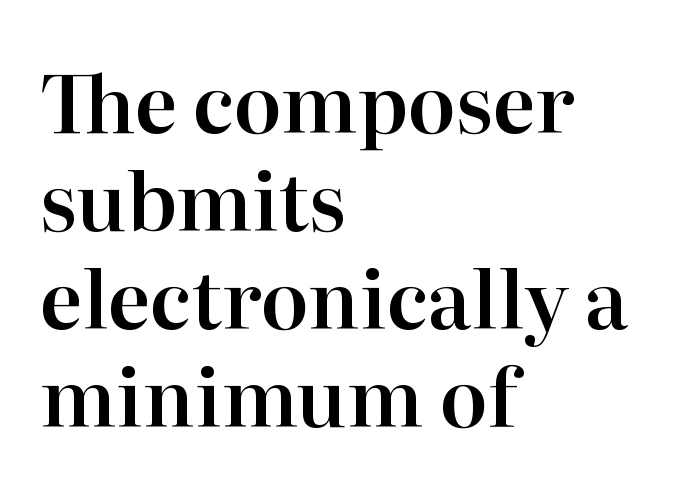
{"serif": "yes", "italic": "no", "width": "normal", "stroke_contrast": "high", "x_height": "medium", "monospaced": "no", "underline": "no", "align": "left", "line_spacing_ratio": 1.24, "letter_spacing": "normal", "letter_spacing_em": 0.0, "glyph_px": 79}
